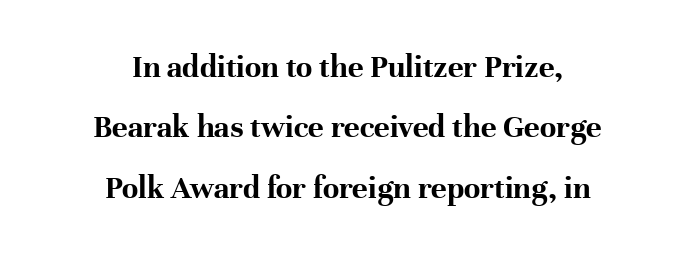
Q: Is the text bold? A: Yes.
Q: Is the text italic (slanted)? A: No, it is upright.
Q: Is the typeface a serif or a sans-serif typeface? A: Serif.
Q: Is the text underlined? A: No.
Q: How is the paragraph aligned? A: Centered.
Q: Is the spacing between letters normal or unusually wide? A: Normal.
Q: Width (condensed, normal, or wide)? A: Normal.
Q: Stroke contrast? A: High.
Q: x-height? A: Medium.
Q: Monospaced? A: No.
